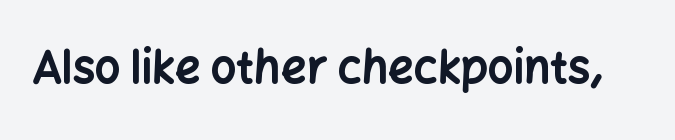
Students, note that the glyphs here touch the page at normal intervals. Varying glyph widths throughout — classic text-font behaviour. Typographically, this falls in the sans-serif category. Thick stems and heavy bowls — unmistakably bold. The letters stand straight up with perfectly vertical stems. The zone under the glyphs is completely vacant.
